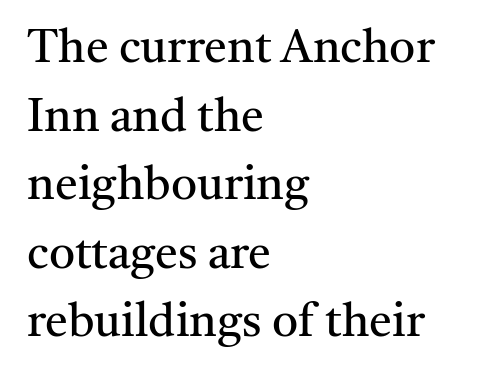
The image shows 46 px regular-weight serif type, upright; set left-aligned, normal line spacing (1.49x), normal letter spacing, not underlined; medium stroke contrast and a medium x-height.
